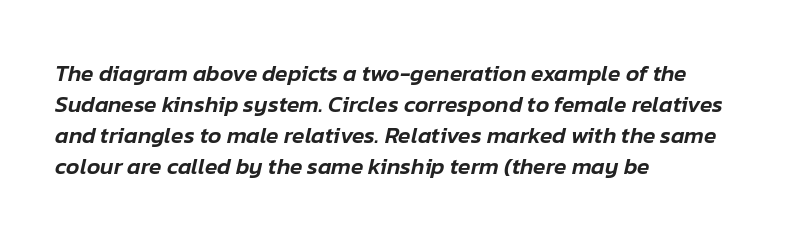
The image shows 23 px text type, italic (leaning right); set left-aligned, normal line spacing (1.35x), normal letter spacing, not underlined.
